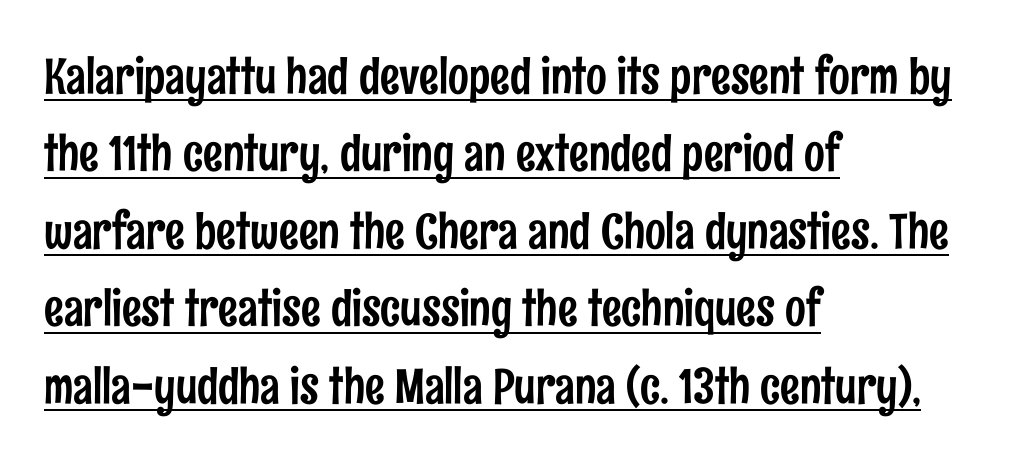
Between one letter and the next there's only the usual sliver of space. The lettering is marked with a stroke running underneath it. Here the designer chose a conventional face with non-uniform glyph widths. The characters display no serif detailing; their extremities are plain. Line starts are locked; line ends wander.
